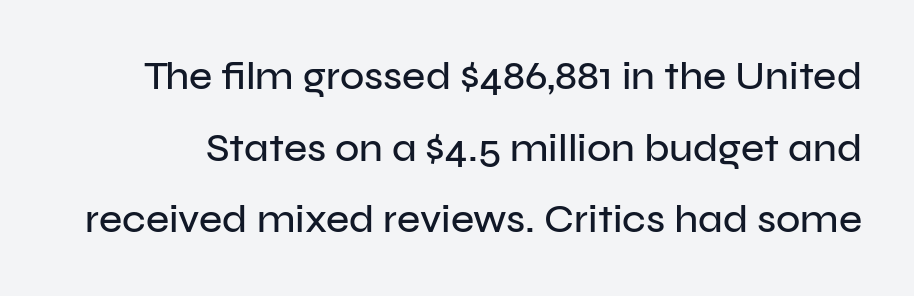
{"serif": "no", "italic": "no", "width": "normal", "stroke_contrast": "low", "x_height": "medium", "monospaced": "no", "underline": "no", "line_spacing_ratio": 1.79, "letter_spacing": "normal", "letter_spacing_em": 0.0, "glyph_px": 40}
